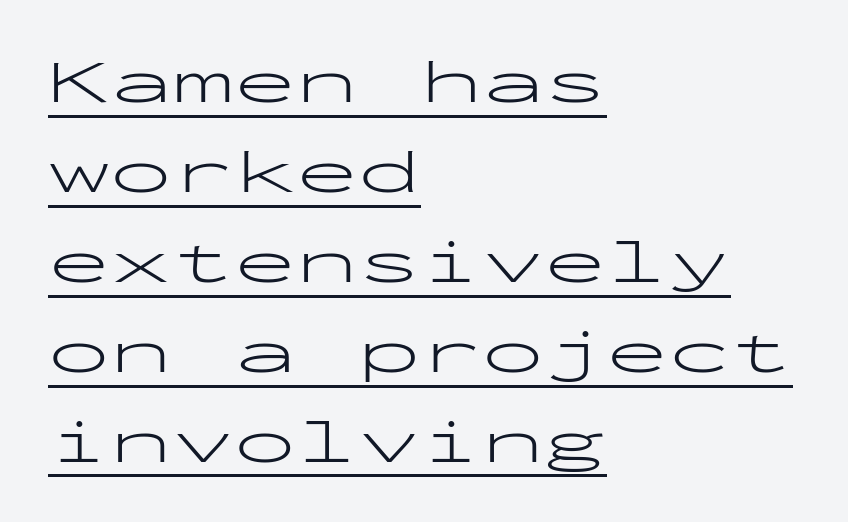
The image shows 62 px light, wide sans-serif type, upright, monospaced; set left-aligned, normal line spacing (1.45x), normal letter spacing, underlined; low stroke contrast and a medium x-height.
